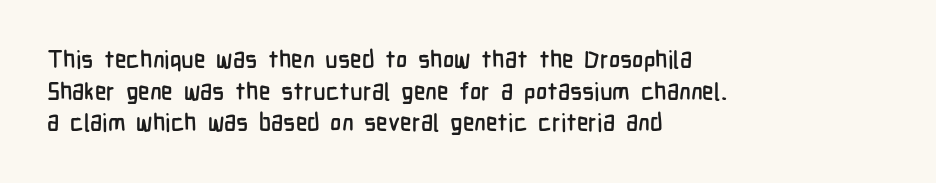
Q: Is the text italic (slanted)? A: No, it is upright.
Q: Is the text underlined? A: No.
Q: How is the paragraph aligned? A: Left-aligned.
Q: Is the spacing between letters normal or unusually wide? A: Normal.
Q: Is the spacing between lines tight, normal or loose? A: Normal.
